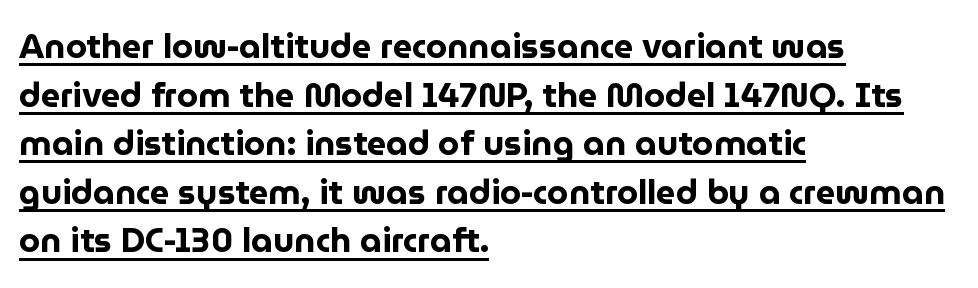
Does extra space separate the letters? No, they use regular spacing. A baseline rule has been typeset under these characters. Posture: upright roman. The passage shown stacks its lines at a standard gap.
